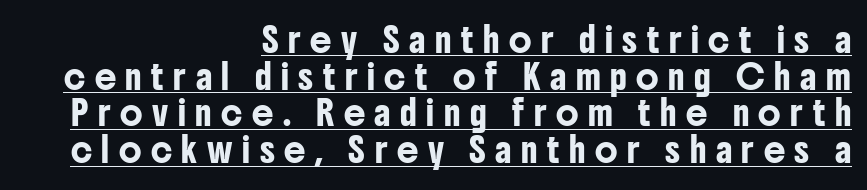
The image shows 24 px text type, upright; set right-aligned, normal line spacing (1.53x), unusually wide letter spacing (+0.4 em), underlined.
